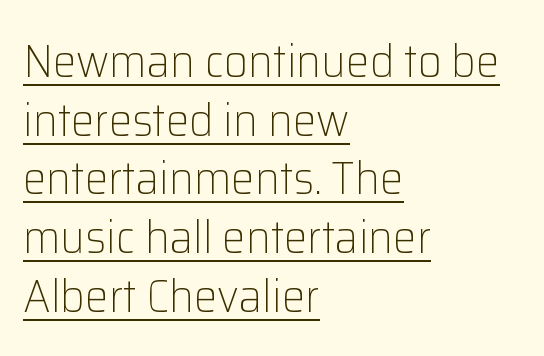
Q: Is the text bold? A: No.
Q: Is the text italic (slanted)? A: No, it is upright.
Q: Is the typeface a serif or a sans-serif typeface? A: Sans-serif.
Q: Is the text underlined? A: Yes.
Q: How is the paragraph aligned? A: Left-aligned.
Q: Is the spacing between letters normal or unusually wide? A: Normal.
Q: Is the spacing between lines tight, normal or loose? A: Normal.
Q: Width (condensed, normal, or wide)? A: Normal.
Q: Stroke contrast? A: Low.
Q: x-height? A: Medium.
Q: Monospaced? A: No.
